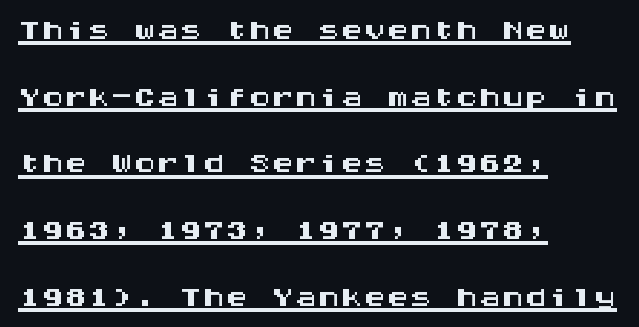
The image shows 46 px wide sans-serif type, upright, monospaced; set left-aligned, normal line spacing (1.45x), normal letter spacing, underlined; medium stroke contrast and a large x-height.
